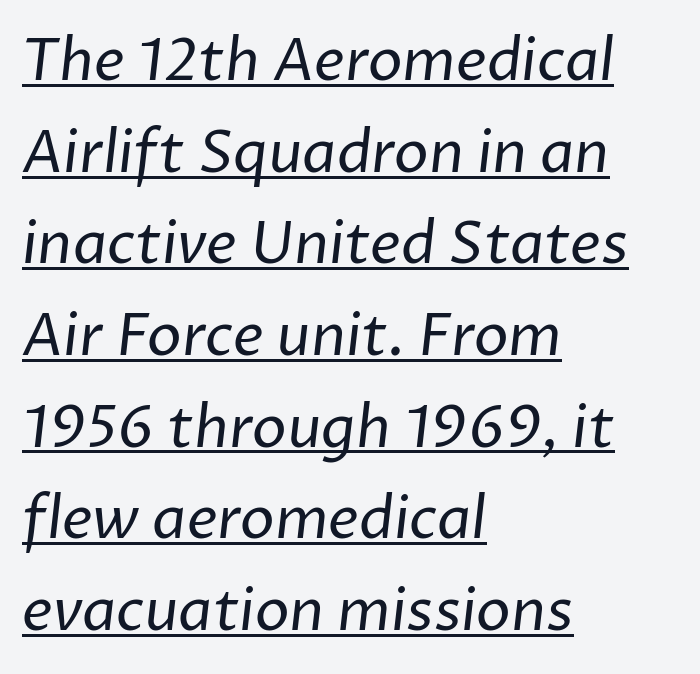
The image shows 58 px regular-weight sans-serif type; set left-aligned, normal line spacing (1.58x), normal letter spacing, underlined; low stroke contrast and a medium x-height.
